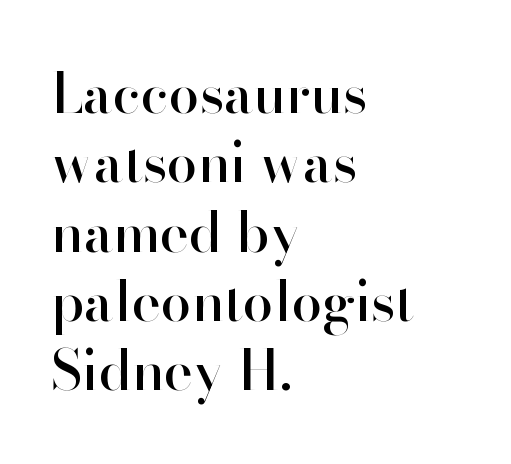
Q: Is the text italic (slanted)? A: No, it is upright.
Q: Is the typeface a serif or a sans-serif typeface? A: Sans-serif.
Q: Is the text underlined? A: No.
Q: How is the paragraph aligned? A: Left-aligned.
Q: Is the spacing between letters normal or unusually wide? A: Normal.
Q: Is the spacing between lines tight, normal or loose? A: Normal.
Q: Width (condensed, normal, or wide)? A: Normal.
Q: Stroke contrast? A: High.
Q: x-height? A: Small.
Q: Monospaced? A: No.
